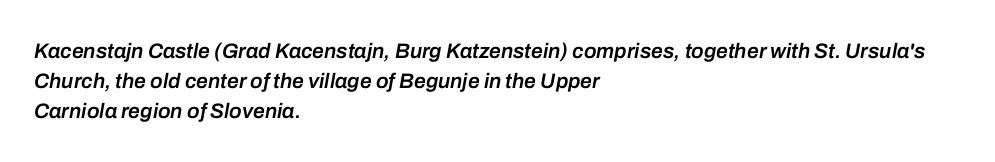
Q: Is the text bold? A: Semi-bold.
Q: Is the text italic (slanted)? A: Yes, it leans right by about 10 degrees.
Q: Is the text underlined? A: No.
Q: How is the paragraph aligned? A: Left-aligned.
Q: Is the spacing between letters normal or unusually wide? A: Normal.
Q: Is the spacing between lines tight, normal or loose? A: Normal.
